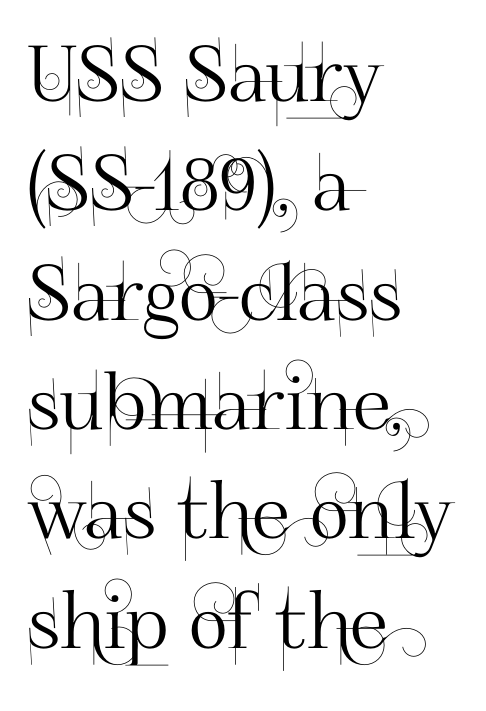
The image shows 77 px sans-serif type, upright; set left-aligned, normal line spacing (1.42x), normal letter spacing, not underlined; high stroke contrast and a small x-height.
